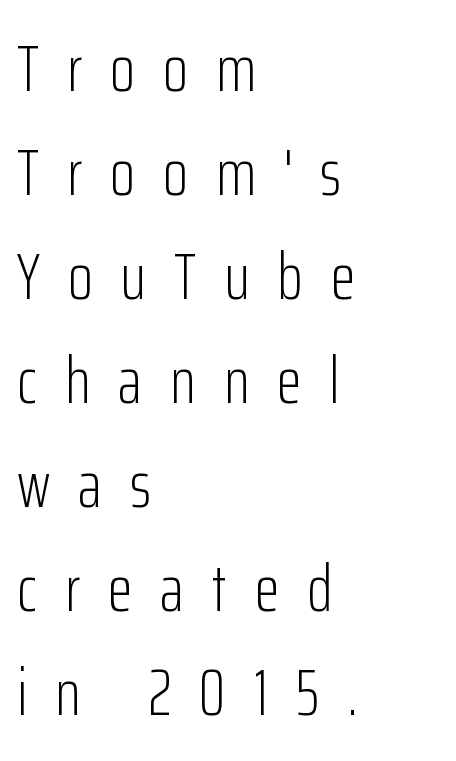
You could not count columns in this text — the font is proportionally spaced. Stems and bowls with no extra thickness — not bold. Each line starts at the same left margin while the right side varies. Loose tracking; the words dissolve into strings of separated letters.
